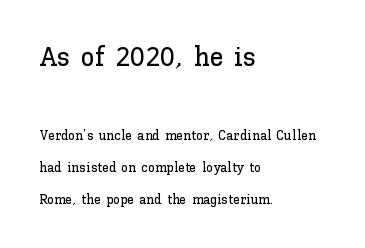
The image shows 28 px text type, upright; set left-aligned, loose line spacing (2.3x), normal letter spacing, not underlined; the first (top) block is 2.0x larger; low stroke contrast and a medium x-height.
